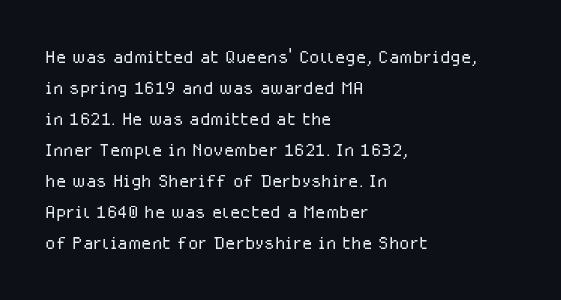
These lines keep a tight, regular rhythm from letter to letter. Notice how descenders clear the ascenders below comfortably — that's standard leading. These lines were composed using upright roman letters. One-word summary of the alignment: left. Nobody drew a line under any word here. The typesetting does not lean heavy: it is not bold.
